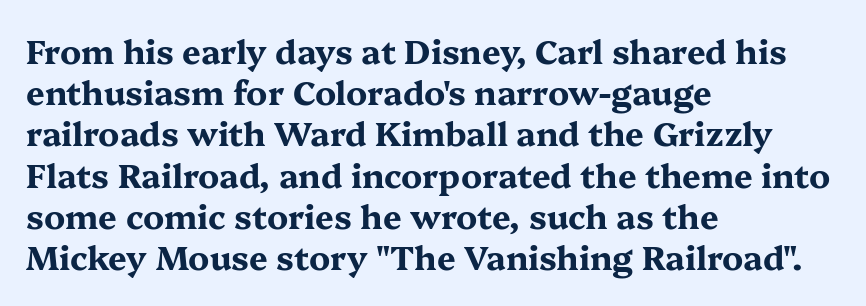
{"serif": "yes", "italic": "no", "bold": "yes", "weight": "bold", "width": "wide", "stroke_contrast": "medium", "x_height": "medium", "monospaced": "no", "underline": "no", "align": "left", "line_spacing": "normal", "line_spacing_ratio": 1.25, "letter_spacing": "normal", "letter_spacing_em": 0.0, "glyph_px": 33}
